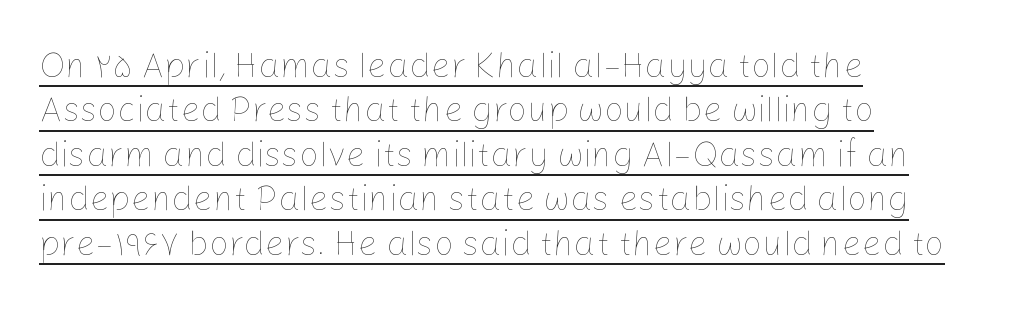
{"italic": "no", "bold": "no", "weight": "thin", "width": "normal", "stroke_contrast": "low", "x_height": "medium", "monospaced": "no", "underline": "yes", "align": "left", "line_spacing": "normal", "line_spacing_ratio": 1.27, "letter_spacing": "normal", "letter_spacing_em": 0.0, "glyph_px": 35}
